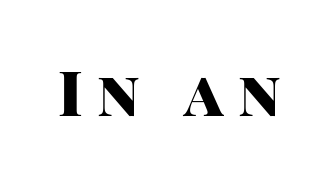
Q: Is the text bold? A: Yes.
Q: Is the text italic (slanted)? A: No, it is upright.
Q: Is the typeface a serif or a sans-serif typeface? A: Sans-serif.
Q: Is the text underlined? A: No.
Q: Is the spacing between letters normal or unusually wide? A: Unusually wide.
Q: Width (condensed, normal, or wide)? A: Normal.
Q: Stroke contrast? A: High.
Q: x-height? A: Large.
Q: Monospaced? A: No.
